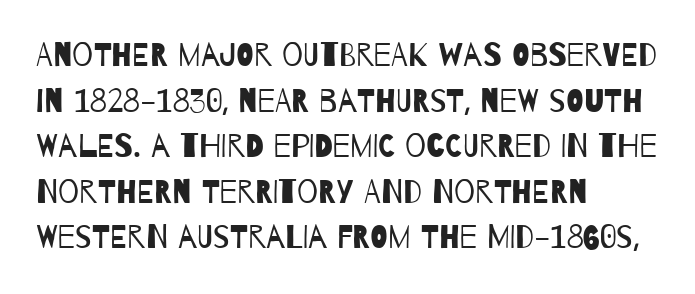
Q: Is the text bold? A: No.
Q: Is the typeface a serif or a sans-serif typeface? A: Sans-serif.
Q: Is the text underlined? A: No.
Q: How is the paragraph aligned? A: Left-aligned.
Q: Is the spacing between letters normal or unusually wide? A: Normal.
Q: Is the spacing between lines tight, normal or loose? A: Normal.
Q: Width (condensed, normal, or wide)? A: Condensed.
Q: Stroke contrast? A: Low.
Q: x-height? A: Large.
Q: Monospaced? A: No.
